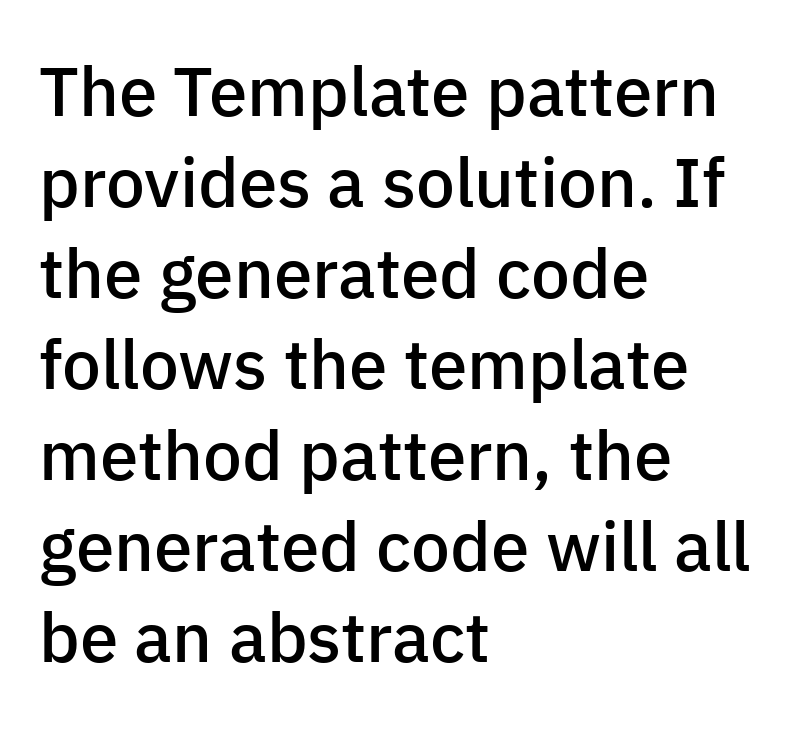
The image shows 69 px semibold sans-serif type, upright; set left-aligned, normal line spacing (1.32x), normal letter spacing, not underlined; low stroke contrast and a medium x-height.
